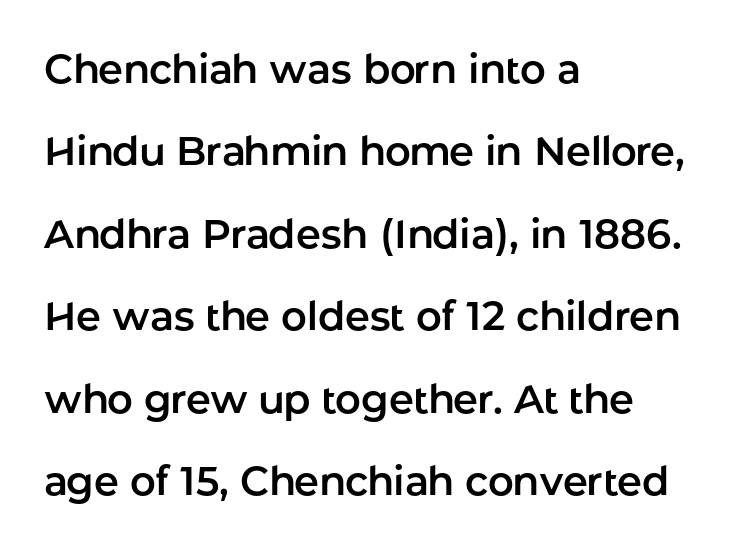
{"serif": "no", "italic": "no", "width": "normal", "stroke_contrast": "low", "x_height": "medium", "monospaced": "no", "underline": "no", "align": "left", "line_spacing": "loose", "line_spacing_ratio": 2.06, "letter_spacing": "normal", "letter_spacing_em": 0.0, "glyph_px": 40}
